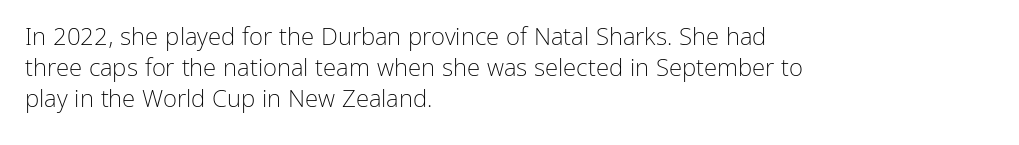
These lines keep a tight, regular rhythm from letter to letter. Notice how descenders clear the ascenders below comfortably — that's standard leading. These lines were composed using upright roman letters. One-word summary of the alignment: left. Nobody drew a line under any word here. The typesetting does not lean heavy: it is not bold.
